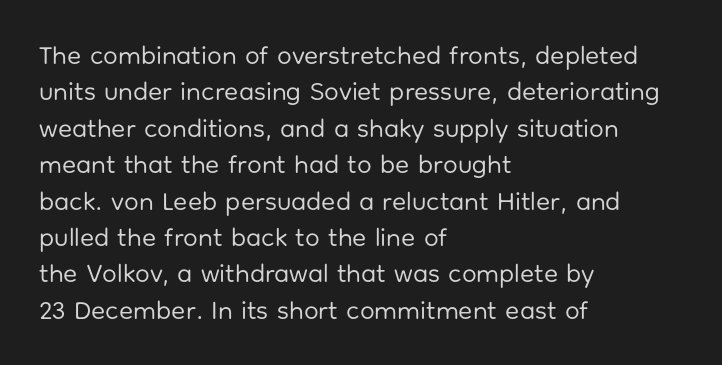
Q: Is the text bold? A: No.
Q: Is the text italic (slanted)? A: No, it is upright.
Q: Is the text underlined? A: No.
Q: How is the paragraph aligned? A: Left-aligned.
Q: Is the spacing between letters normal or unusually wide? A: Normal.
Q: Is the spacing between lines tight, normal or loose? A: Normal.
